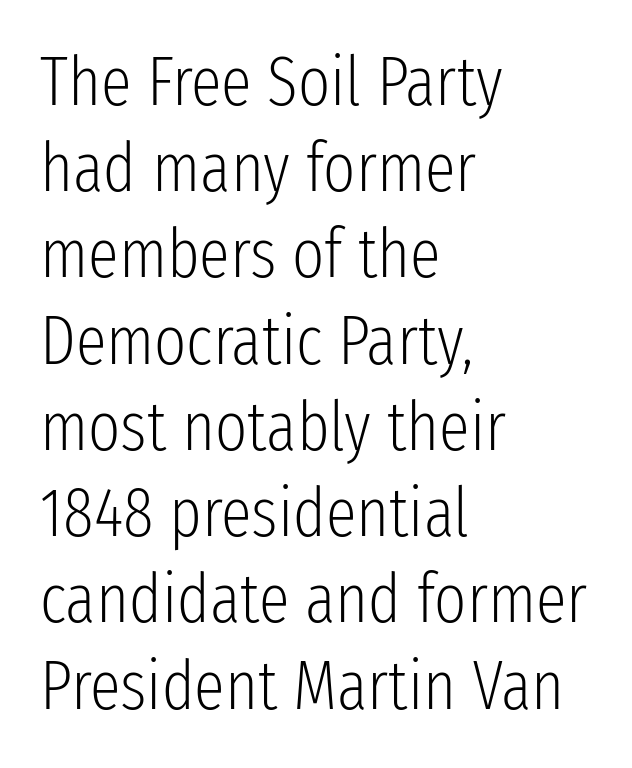
The image shows 69 px light, condensed sans-serif type, upright; set left-aligned, normal line spacing (1.25x), normal letter spacing, not underlined; low stroke contrast and a medium x-height.
